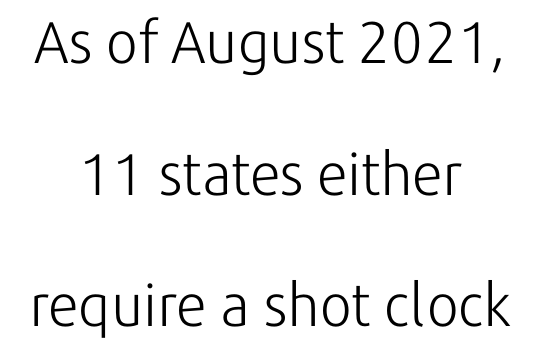
Reading down the block, each line starts at a different indent, mirrored at its end. Style check: upright. The passage shown is typeset with a sans-serif family. Varying glyph widths throughout — classic text-font behaviour. Quick note: interline space is abundant. Rule under the text: the space is simply empty.
